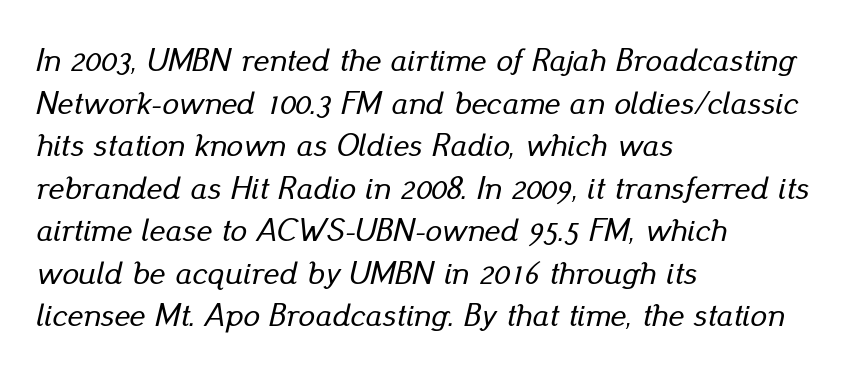
{"italic": "yes", "lean": "right", "slant_degrees": 13, "width": "normal", "stroke_contrast": "low", "x_height": "small", "monospaced": "no", "underline": "no", "align": "left", "line_spacing": "normal", "line_spacing_ratio": 1.29, "letter_spacing": "normal", "letter_spacing_em": 0.0, "glyph_px": 33}
